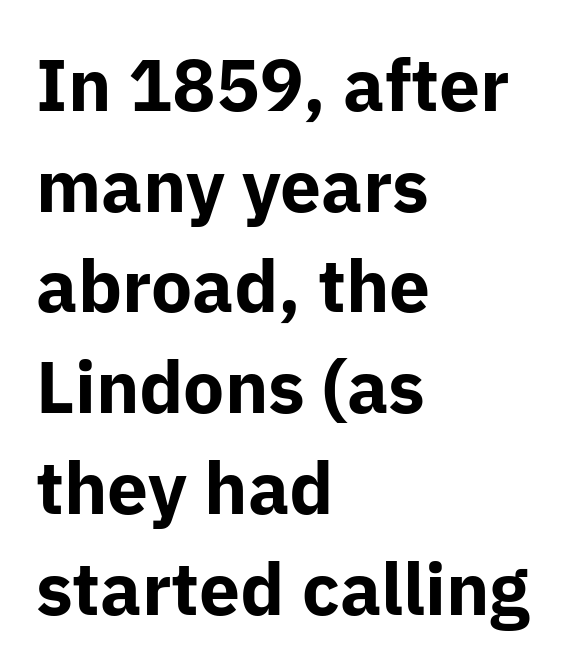
Between one letter and the next there's only the usual sliver of space. Tall strokes in this sample are plumb rather than angled. The characters display no serif detailing; their extremities are plain. Look at the stroke-to-counter ratio: heavy, a bold. Has an underline been added? It has not. Successive baselines arrive at the customary interval.
